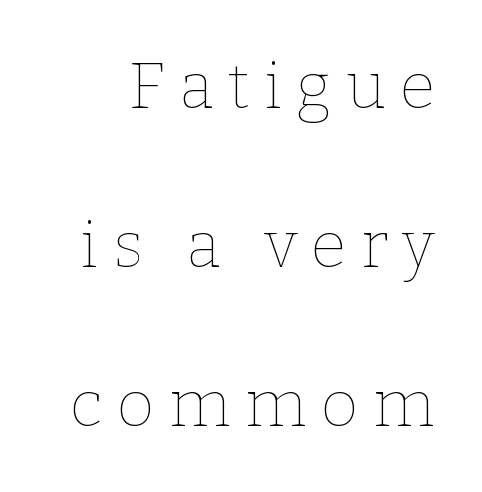
{"italic": "no", "bold": "no", "weight": "thin", "width": "normal", "stroke_contrast": "low", "x_height": "medium", "monospaced": "no", "underline": "no", "line_spacing": "loose", "line_spacing_ratio": 2.45, "letter_spacing": "wide", "letter_spacing_em": 0.22, "glyph_px": 65}
